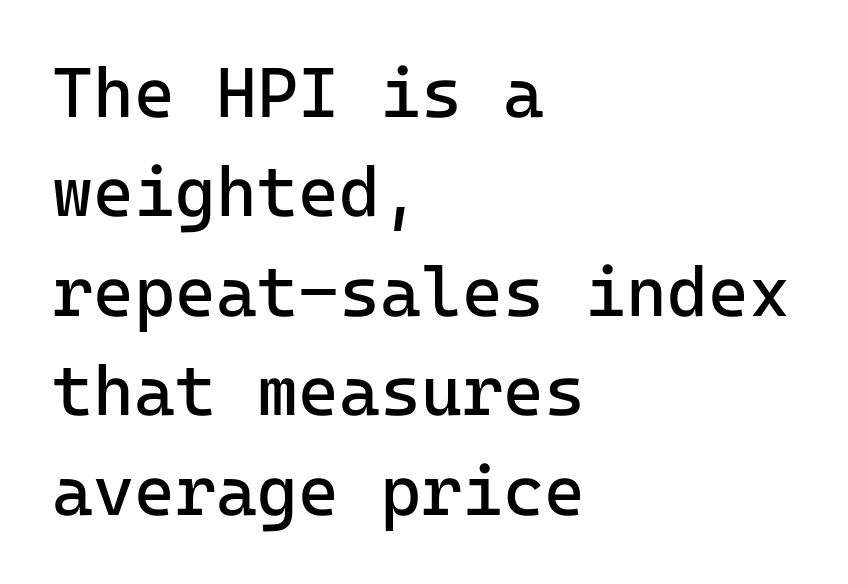
Note: no serifs on the glyphs. No word sits above an underline. The type is set solid horizontally, with unmodified tracking. Casual observation: everything's shoved over to the left. Regarding leading, the lines here are spaced in the standard way.
